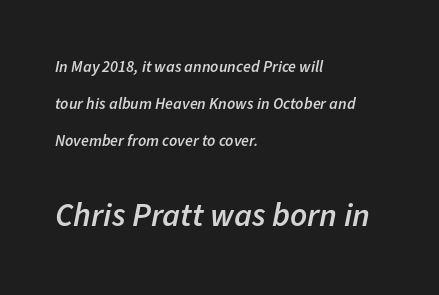
The image shows 33 px semibold type, italic (leaning right); set left-aligned, loose line spacing (2.3x), normal letter spacing, not underlined; the second (bottom) block is 2.06x larger; low stroke contrast and a medium x-height.
